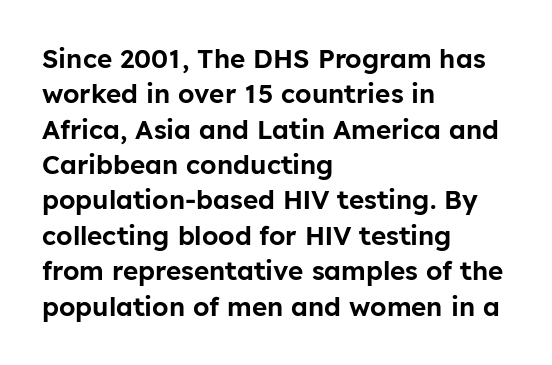
Q: Is the text italic (slanted)? A: No, it is upright.
Q: Is the text underlined? A: No.
Q: How is the paragraph aligned? A: Left-aligned.
Q: Is the spacing between letters normal or unusually wide? A: Normal.
Q: Is the spacing between lines tight, normal or loose? A: Normal.
